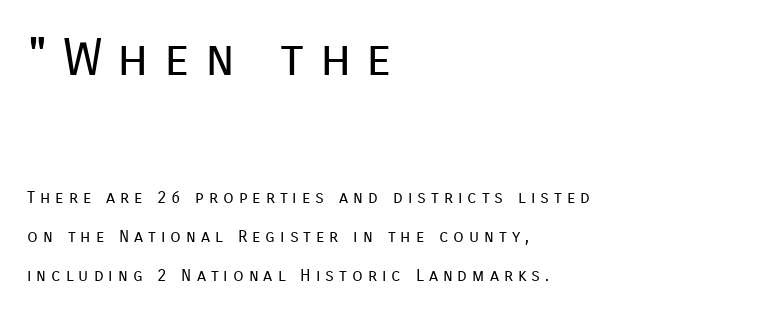
The image shows 52 px regular-weight sans-serif type, upright; set left-aligned, loose line spacing (2.28x), unusually wide letter spacing (+0.29 em), not underlined; the first (top) block is 3.06x larger; low stroke contrast and a medium x-height.
